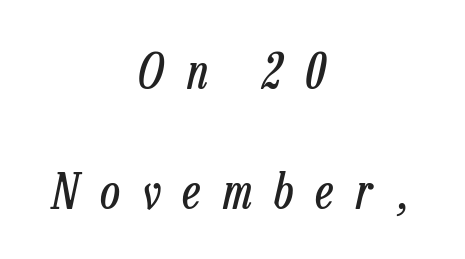
The image shows 48 px regular-weight, condensed type, italic (leaning right); set centered, loose line spacing (2.49x), unusually wide letter spacing (+0.47 em), not underlined; low stroke contrast and a medium x-height.
